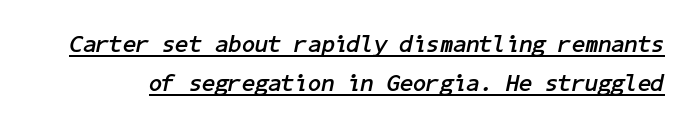
Is there much room between lines? A standard amount, neither cramped nor airy. The horizontal fit of the characters is conventional and even. Its strokes are broad and dark, the hallmark of bold type. The rendering uses the underline text-decoration. The lettering tilts uniformly, giving the passage an italic look.
